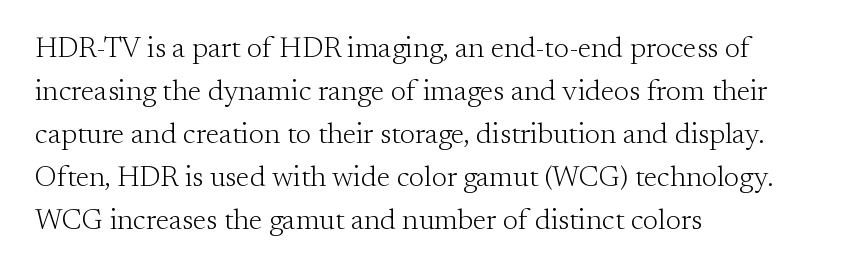
{"serif": "yes", "italic": "no", "bold": "no", "weight": "light", "width": "normal", "stroke_contrast": "medium", "x_height": "small", "monospaced": "no", "underline": "no", "align": "left", "line_spacing": "normal", "line_spacing_ratio": 1.48, "letter_spacing": "normal", "letter_spacing_em": 0.0, "glyph_px": 29}
